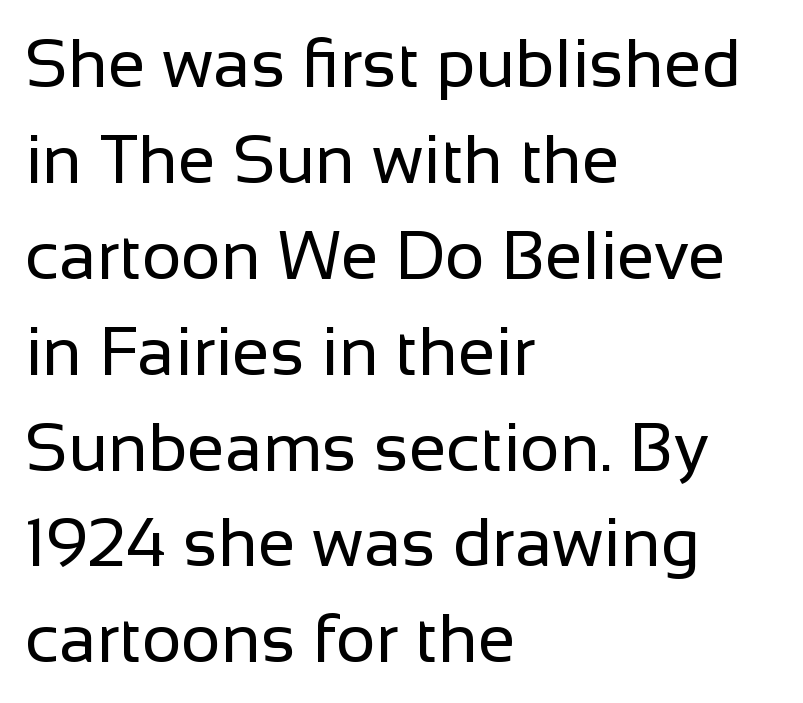
{"serif": "no", "italic": "no", "bold": "no", "weight": "regular", "width": "normal", "stroke_contrast": "low", "x_height": "medium", "monospaced": "no", "underline": "no", "align": "left", "line_spacing": "normal", "line_spacing_ratio": 1.41, "letter_spacing": "normal", "letter_spacing_em": 0.0, "glyph_px": 68}
